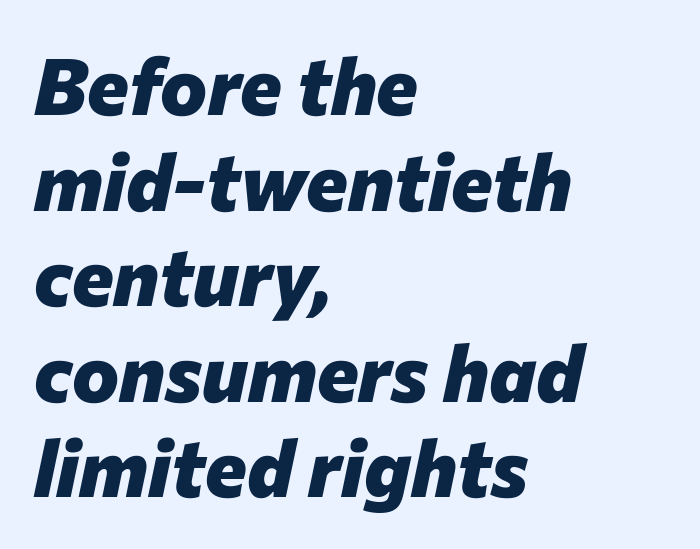
The image shows 79 px heavy type, italic (leaning right); set left-aligned, line spacing 1.21x, normal letter spacing, not underlined; low stroke contrast and a medium x-height.
